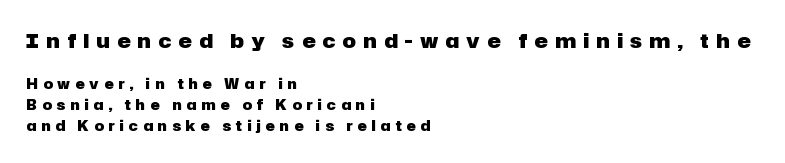
The image shows 20 px bold type, upright; set left-aligned, normal line spacing (1.53x), unusually wide letter spacing (+0.36 em), not underlined; the first (top) block is 1.43x larger.
